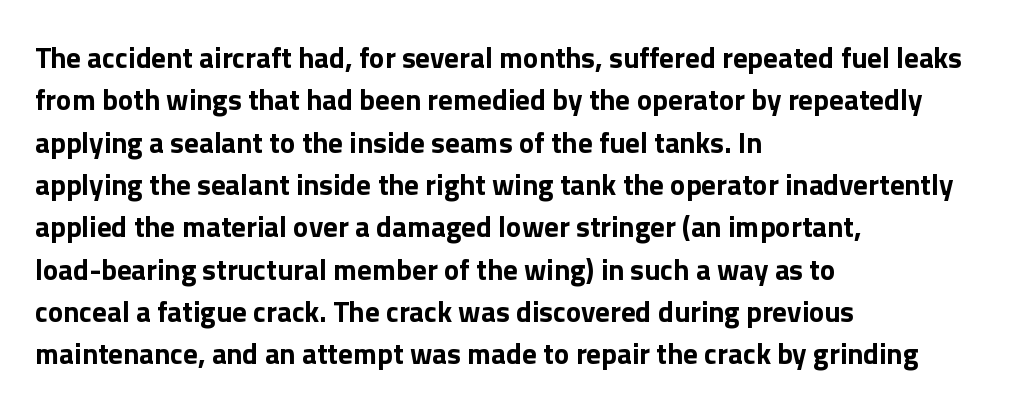
Q: Is the text bold? A: Yes.
Q: Is the text italic (slanted)? A: No, it is upright.
Q: Is the typeface a serif or a sans-serif typeface? A: Sans-serif.
Q: Is the text underlined? A: No.
Q: How is the paragraph aligned? A: Left-aligned.
Q: Is the spacing between letters normal or unusually wide? A: Normal.
Q: Is the spacing between lines tight, normal or loose? A: Normal.
Q: Width (condensed, normal, or wide)? A: Normal.
Q: x-height? A: Medium.
Q: Monospaced? A: No.
